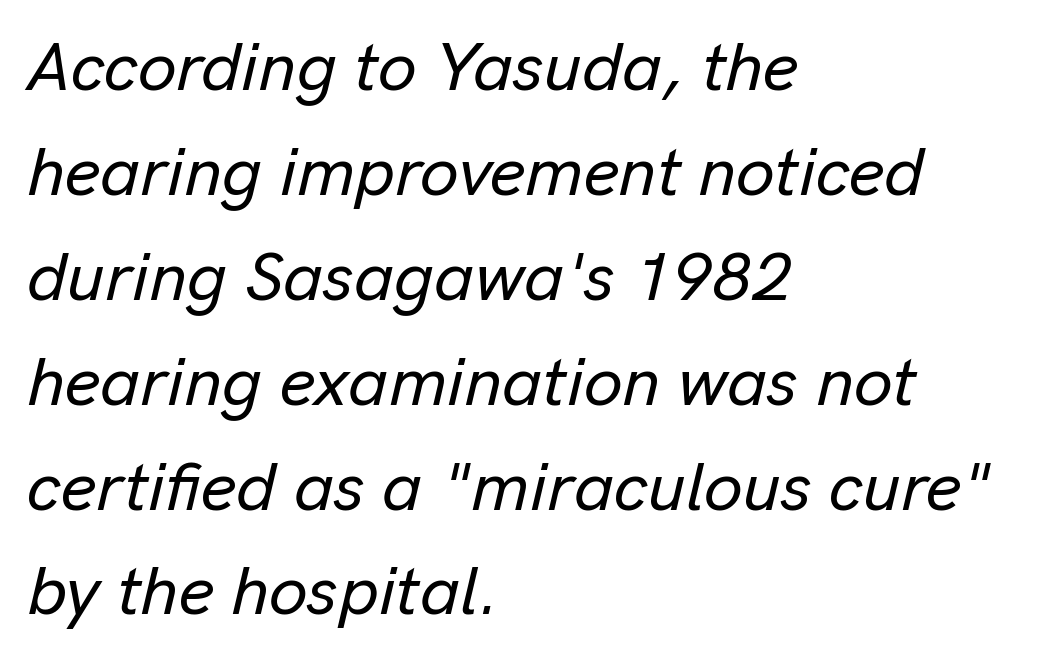
Q: Is the text italic (slanted)? A: Yes, it leans right by about 13 degrees.
Q: Is the text underlined? A: No.
Q: How is the paragraph aligned? A: Left-aligned.
Q: Is the spacing between letters normal or unusually wide? A: Normal.
Q: Is the spacing between lines tight, normal or loose? A: Normal.
Q: Width (condensed, normal, or wide)? A: Normal.
Q: Stroke contrast? A: Low.
Q: x-height? A: Medium.
Q: Monospaced? A: No.
